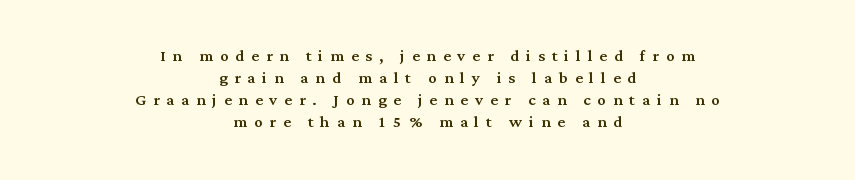
Q: Is the text italic (slanted)? A: No, it is upright.
Q: Is the text underlined? A: No.
Q: How is the paragraph aligned? A: Centered.
Q: Is the spacing between letters normal or unusually wide? A: Unusually wide.
Q: Is the spacing between lines tight, normal or loose? A: Tight.
